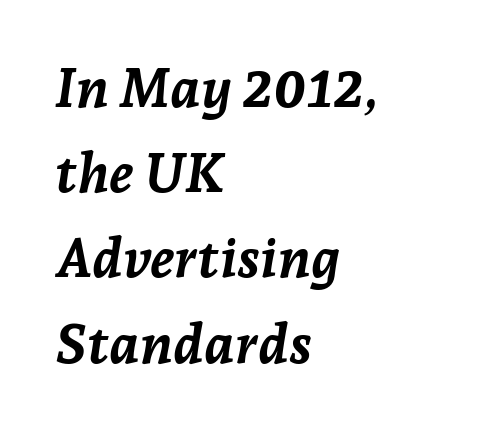
Q: Is the text bold? A: Yes.
Q: Is the text italic (slanted)? A: Yes, it leans right by about 7 degrees.
Q: Is the text underlined? A: No.
Q: How is the paragraph aligned? A: Left-aligned.
Q: Is the spacing between letters normal or unusually wide? A: Normal.
Q: Is the spacing between lines tight, normal or loose? A: Normal.
Q: Width (condensed, normal, or wide)? A: Normal.
Q: Stroke contrast? A: Low.
Q: x-height? A: Medium.
Q: Monospaced? A: No.
